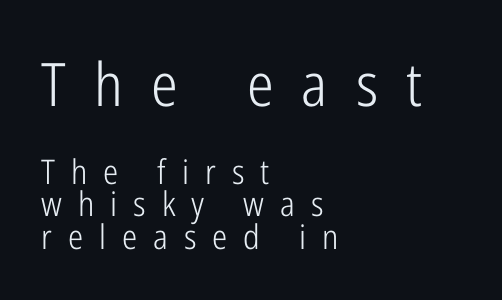
Q: Is the text bold? A: No.
Q: Is the text italic (slanted)? A: No, it is upright.
Q: Is the typeface a serif or a sans-serif typeface? A: Sans-serif.
Q: Is the text underlined? A: No.
Q: How is the paragraph aligned? A: Left-aligned.
Q: Is the spacing between letters normal or unusually wide? A: Unusually wide.
Q: Is the spacing between lines tight, normal or loose? A: Tight.
Q: Which block of text is set in a larger size, the first (top) or the second (bottom)? A: The first (top) one.
Q: Width (condensed, normal, or wide)? A: Condensed.
Q: Stroke contrast? A: Low.
Q: x-height? A: Medium.
Q: Monospaced? A: No.
